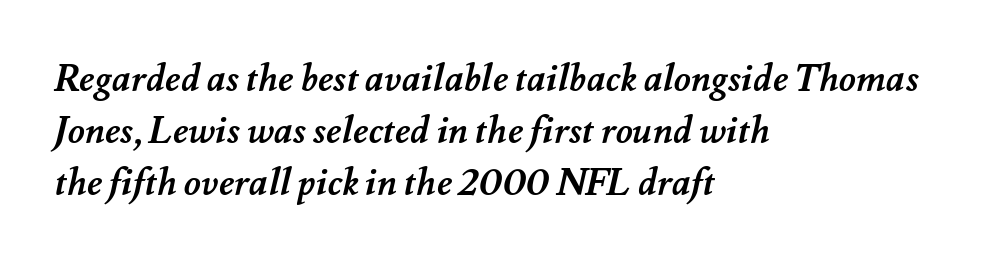
Is the block centered? No — it sits flush against the left margin. On the weight axis this lands at bold, roughly 700. Quick note: interline space is typical. Descenders hang freely into open space.
